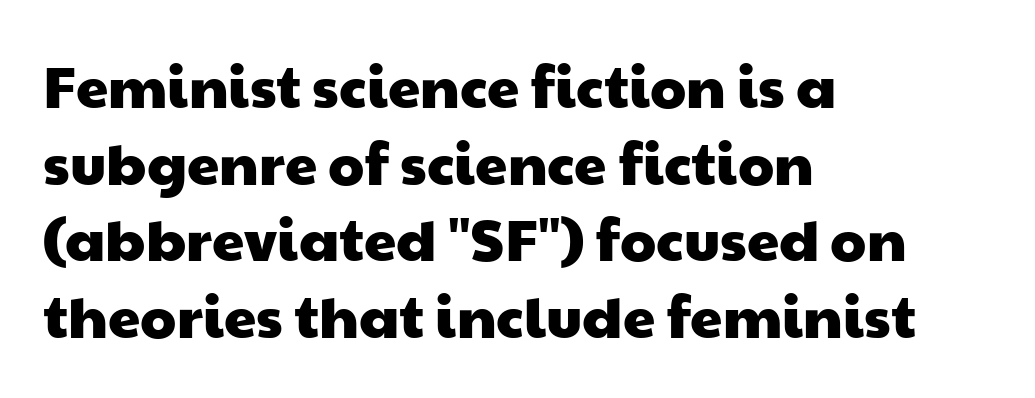
{"serif": "no", "width": "wide", "stroke_contrast": "low", "x_height": "medium", "monospaced": "no", "underline": "no", "align": "left", "line_spacing": "normal", "line_spacing_ratio": 1.32, "letter_spacing": "normal", "letter_spacing_em": 0.0, "glyph_px": 58}
